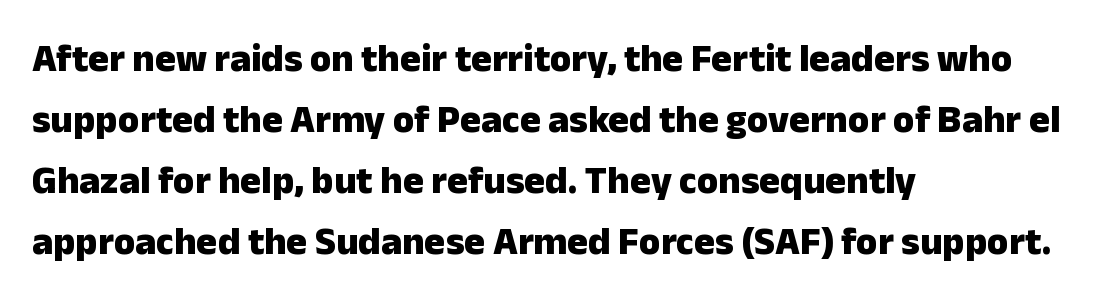
The image shows 39 px heavy sans-serif type, upright; set left-aligned, normal line spacing (1.56x), normal letter spacing, not underlined; low stroke contrast and a medium x-height.
